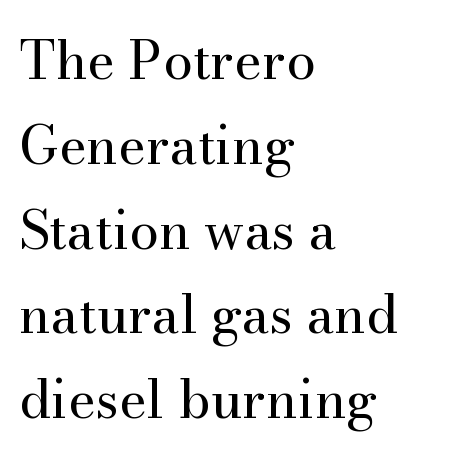
The image shows 53 px regular-weight serif type, upright; set left-aligned, normal line spacing (1.6x), normal letter spacing, not underlined; medium stroke contrast and a small x-height.
